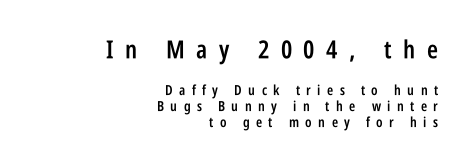
The image shows 25 px text type, upright; set right-aligned, tight line spacing (1.13x), unusually wide letter spacing (+0.46 em), not underlined; the first (top) block is 1.79x larger.
